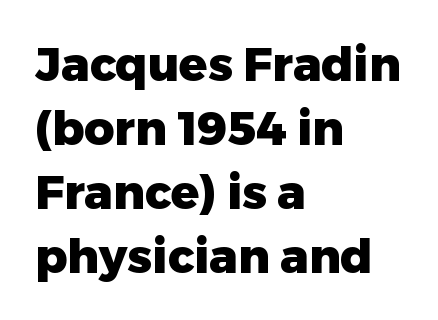
{"serif": "no", "italic": "no", "bold": "yes", "weight": "heavy", "width": "normal", "stroke_contrast": "low", "x_height": "medium", "monospaced": "no", "underline": "no", "align": "left", "line_spacing": "normal", "line_spacing_ratio": 1.36, "letter_spacing": "normal", "letter_spacing_em": 0.0, "glyph_px": 47}
